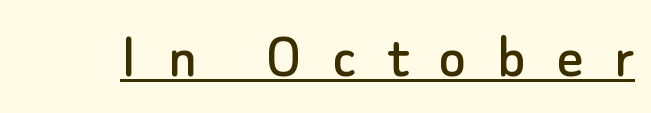
The image shows 65 px sans-serif type, upright; set unusually wide letter spacing (+0.47 em), underlined; low stroke contrast and a small x-height.
